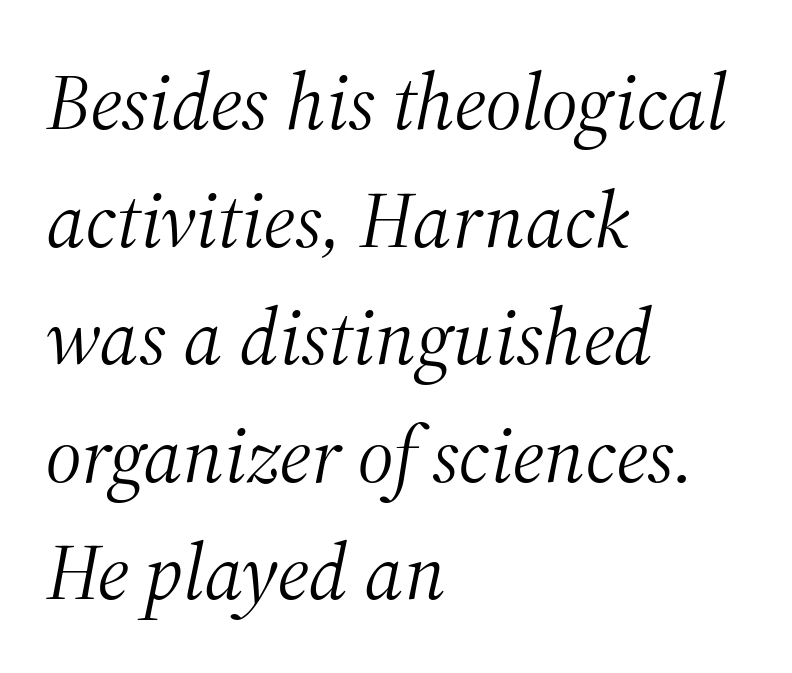
Anything drawn beneath the words? Only blank space. Spacing verdict: proportional, widths tailored to each character. Regarding leading, the lines here are spaced in the standard way. Heaviness? Minimal to ordinary, like unemphasized prose.
